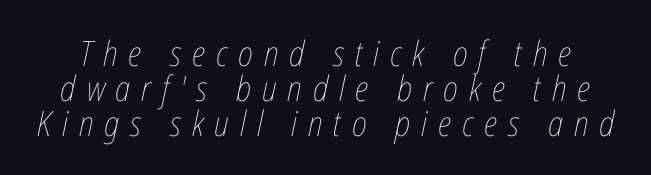
Stroke thickness stays within the range of a standard reading face or lighter. In terms of leading, this rendering errs on the cramped side. Posture: slanted. Just letters on the line, the space beneath them empty. This sample uses expanded letter spacing, leaving extra air between glyphs.
